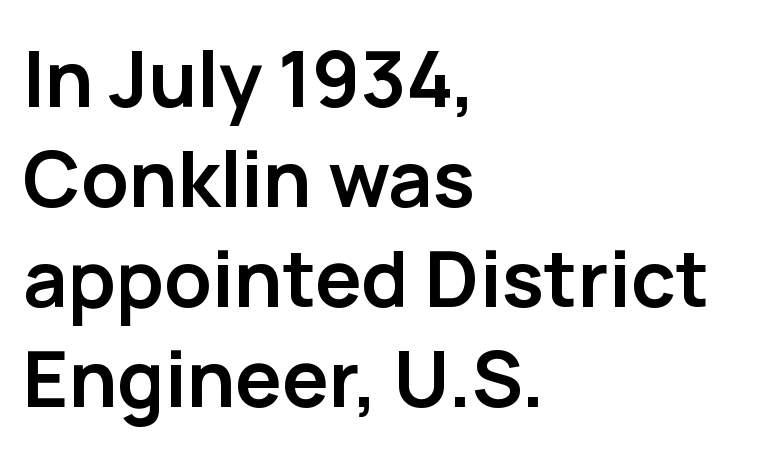
In terms of letterspacing, this is plain default setting. Rendered with straight, roman letterforms. The foot of each line stays bare and open. The rendering uses natural spacing where letterforms have individual widths. This sample is left-justified, so line endings fall wherever the words run out.
